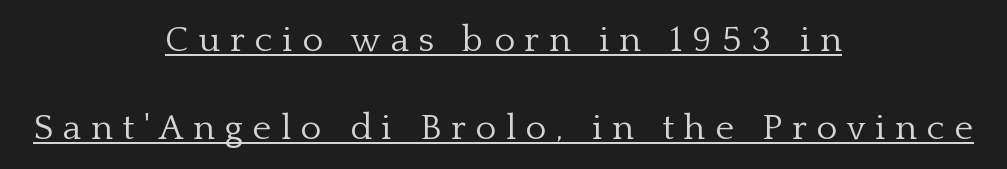
{"serif": "yes", "italic": "no", "bold": "no", "weight": "light", "width": "normal", "stroke_contrast": "low", "x_height": "medium", "monospaced": "no", "underline": "yes", "align": "center", "line_spacing": "loose", "line_spacing_ratio": 2.45, "letter_spacing": "wide", "letter_spacing_em": 0.27, "glyph_px": 36}
